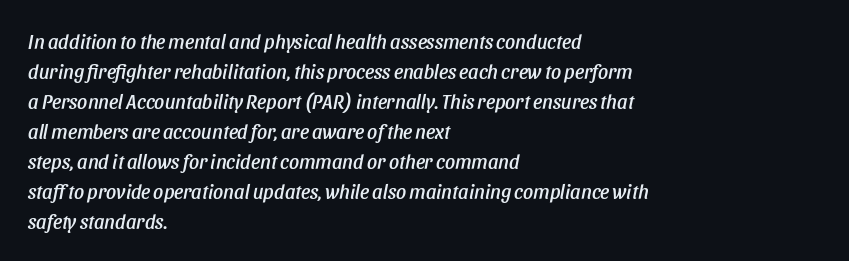
The image shows 20 px text type, italic (leaning right); set left-aligned, normal line spacing (1.5x), normal letter spacing, not underlined.
